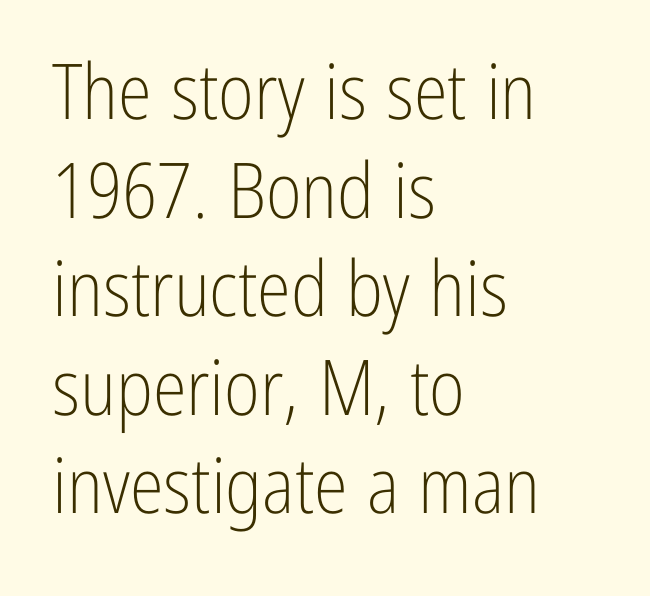
Q: Is the text bold? A: No.
Q: Is the text italic (slanted)? A: No, it is upright.
Q: Is the typeface a serif or a sans-serif typeface? A: Sans-serif.
Q: Is the text underlined? A: No.
Q: How is the paragraph aligned? A: Left-aligned.
Q: Is the spacing between letters normal or unusually wide? A: Normal.
Q: Is the spacing between lines tight, normal or loose? A: Normal.
Q: Width (condensed, normal, or wide)? A: Condensed.
Q: Stroke contrast? A: Low.
Q: x-height? A: Medium.
Q: Monospaced? A: No.
